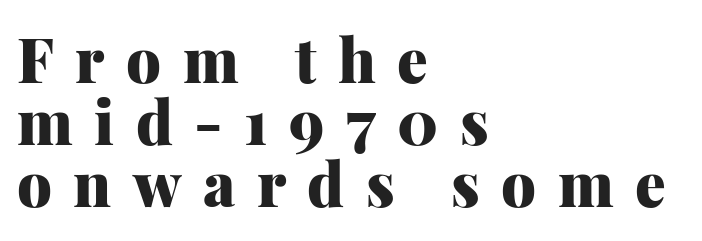
The image shows 61 px heavy serif type, upright; set left-aligned, tight line spacing (1.02x), unusually wide letter spacing (+0.35 em), not underlined; medium stroke contrast and a medium x-height.
